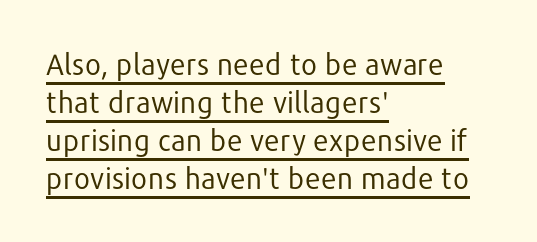
Stems and bowls with no extra thickness — not bold. Regarding leading, the lines here are spaced in the standard way. Does the lettering tilt? It doesn't — this is upright. The designer went with a sans here, leaving each stem footless.
